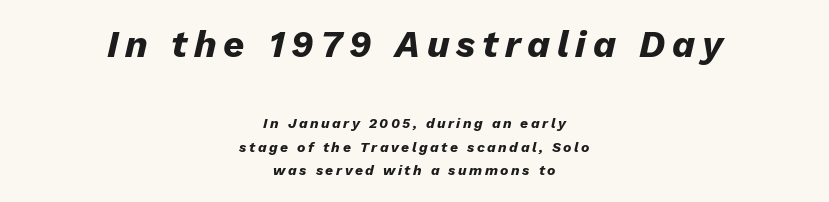
Q: Is the text bold? A: Yes.
Q: Is the text italic (slanted)? A: Yes, it leans right by about 13 degrees.
Q: Is the text underlined? A: No.
Q: How is the paragraph aligned? A: Centered.
Q: Is the spacing between lines tight, normal or loose? A: Normal.
Q: Which block of text is set in a larger size, the first (top) or the second (bottom)? A: The first (top) one.
Q: Width (condensed, normal, or wide)? A: Normal.
Q: Stroke contrast? A: Low.
Q: x-height? A: Medium.
Q: Monospaced? A: No.
